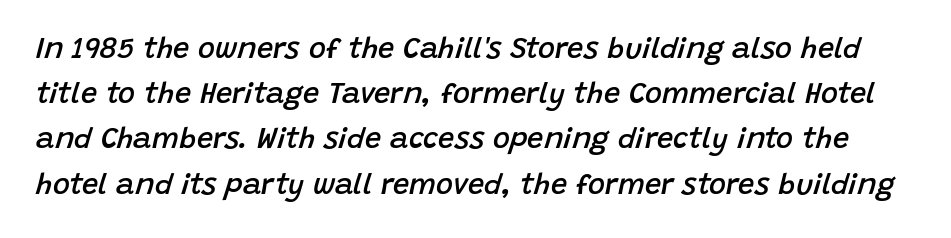
The image shows 29 px semibold type, italic (leaning right); set normal line spacing (1.56x), normal letter spacing, not underlined; low stroke contrast and a large x-height.
